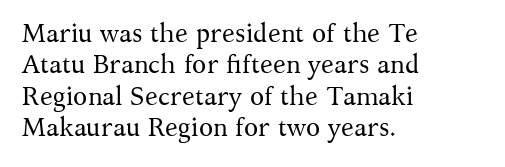
What stands out about the letter spacing? Nothing — it is the standard amount. The rendering anchors every line to the left-hand side. A light-to-regular cut is what we see here. Ordinary non-slanted type is in use.
